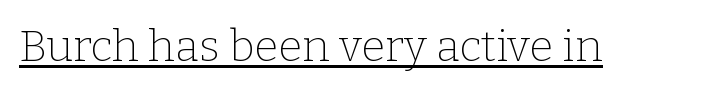
Old-style or modern, the face here clearly has serifs. If you drew a line through each stem, it would be perfectly vertical. There is no visible air inserted between adjacent glyphs. A continuous stroke trails under the words, as in a hyperlink. This sample has the flowing, uneven cadence of proportional lettering. Ink coverage per letter is moderate at most.
